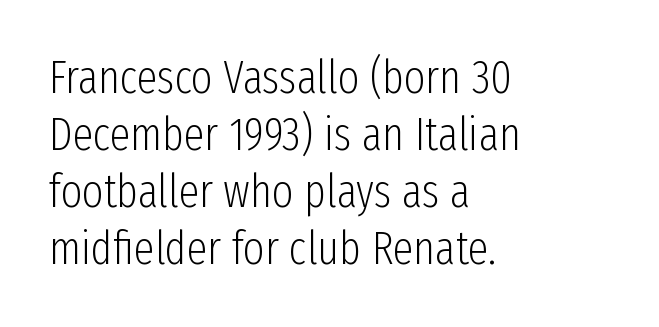
Is the type heavy? It reads as light-to-regular instead. Every stem runs plumb, perpendicular to the baseline. Caption: standard tracking, unaltered. The rendering shows plain stroke endings on the letterforms — a sans-serif design.
